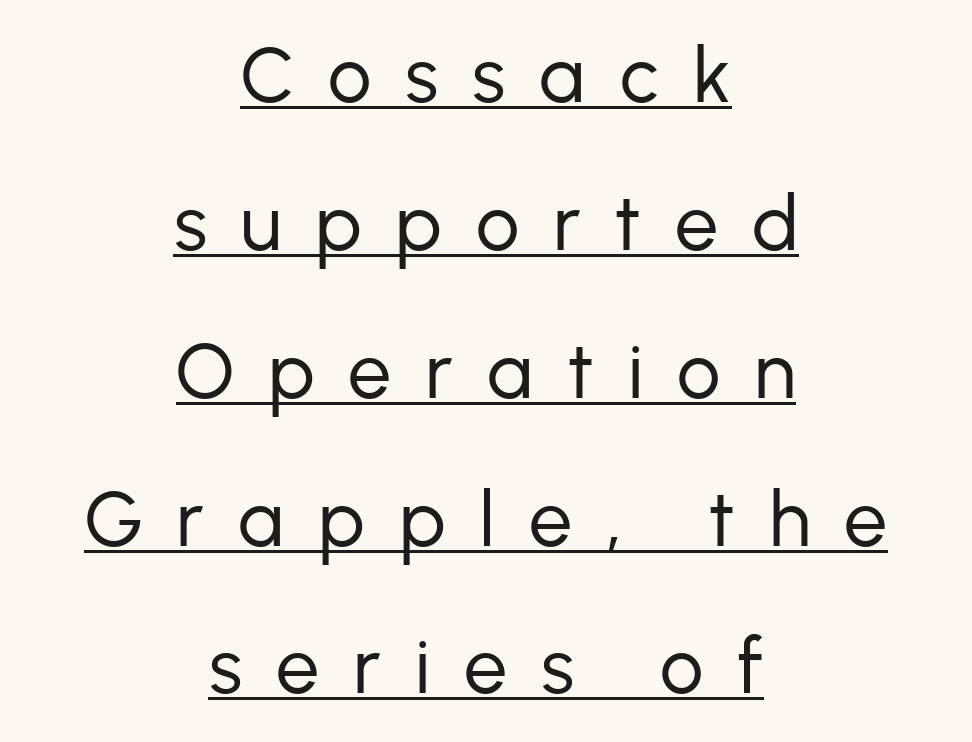
The image shows 77 px regular-weight sans-serif type, upright; set centered, loose line spacing (1.92x), unusually wide letter spacing (+0.44 em), underlined; low stroke contrast and a medium x-height.
